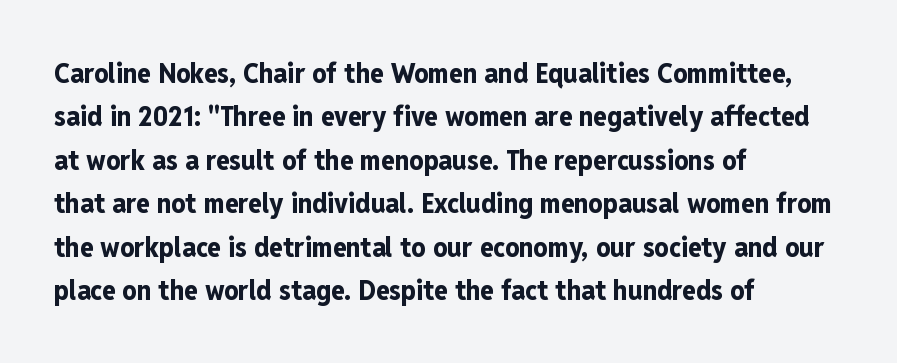
Q: Is the text bold? A: Yes.
Q: Is the text italic (slanted)? A: No, it is upright.
Q: Is the typeface a serif or a sans-serif typeface? A: Sans-serif.
Q: Is the text underlined? A: No.
Q: How is the paragraph aligned? A: Left-aligned.
Q: Is the spacing between letters normal or unusually wide? A: Normal.
Q: Is the spacing between lines tight, normal or loose? A: Normal.
Q: Width (condensed, normal, or wide)? A: Condensed.
Q: Stroke contrast? A: Low.
Q: x-height? A: Medium.
Q: Monospaced? A: No.
